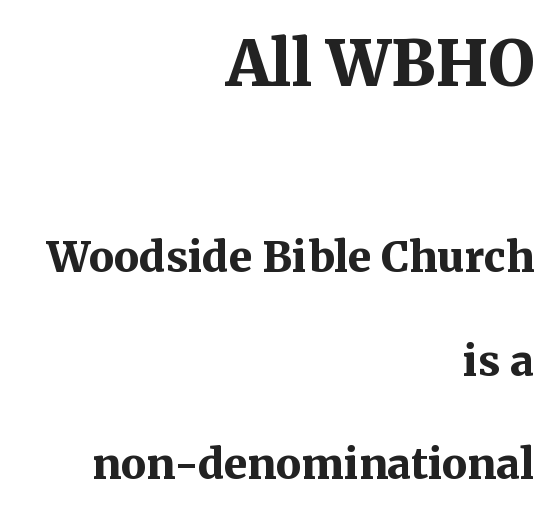
{"serif": "yes", "italic": "no", "bold": "yes", "weight": "bold", "width": "normal", "stroke_contrast": "medium", "x_height": "medium", "monospaced": "no", "underline": "no", "align": "right", "line_spacing": "loose", "line_spacing_ratio": 2.47, "letter_spacing": "normal", "letter_spacing_em": 0.0, "larger_block": "first", "size_ratio": 1.5, "glyph_px": 63}
